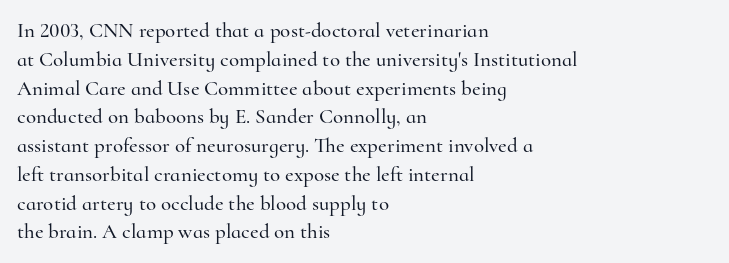
{"italic": "no", "underline": "no", "align": "left", "line_spacing": "normal", "line_spacing_ratio": 1.37, "letter_spacing": "normal", "letter_spacing_em": 0.0, "glyph_px": 21}
